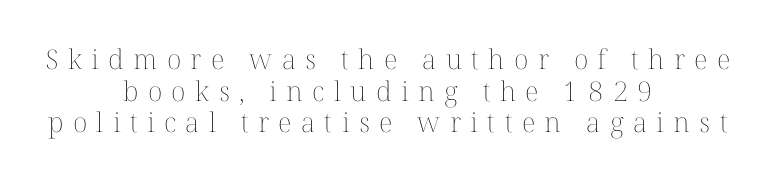
{"italic": "no", "bold": "no", "underline": "no", "align": "center", "line_spacing_ratio": 1.17, "letter_spacing": "wide", "letter_spacing_em": 0.35, "glyph_px": 27}
